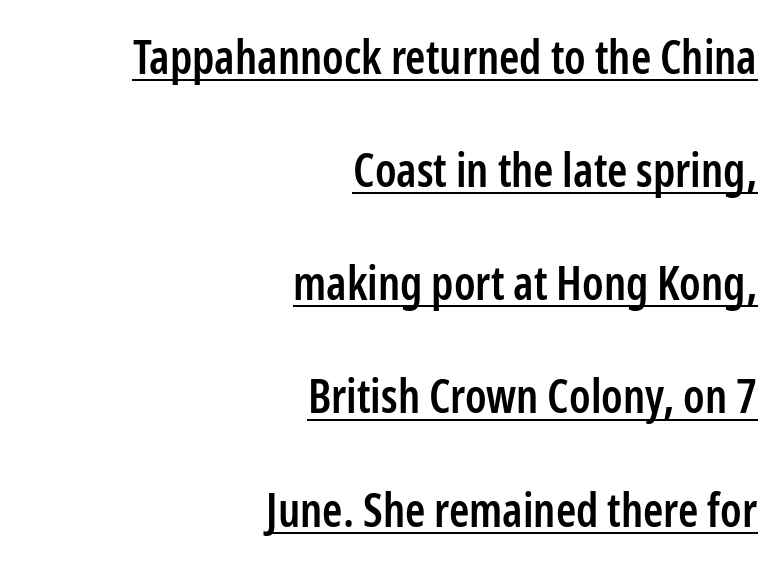
You can tell from the bare stems that sans-serif type was used. If you drew a ruler down the right edge, every line would touch it. Weight: semibold (demi). Do the letters lean? They stand straight.
